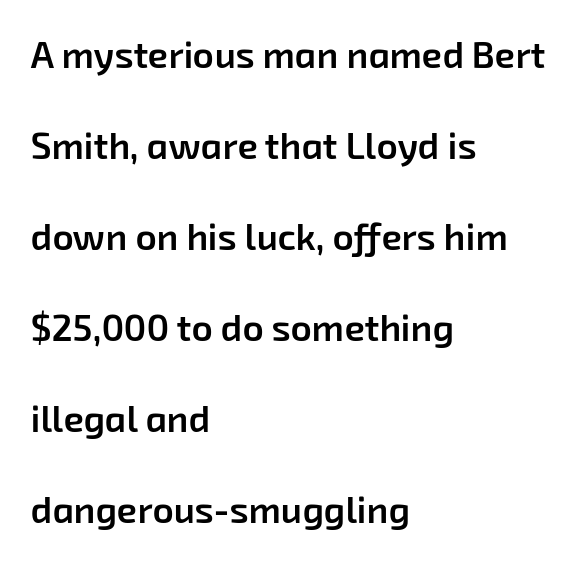
{"serif": "no", "bold": "semi", "weight": "semibold", "width": "normal", "stroke_contrast": "low", "x_height": "medium", "monospaced": "no", "underline": "no", "align": "left", "line_spacing": "loose", "line_spacing_ratio": 2.46, "letter_spacing": "normal", "letter_spacing_em": 0.0, "glyph_px": 37}
